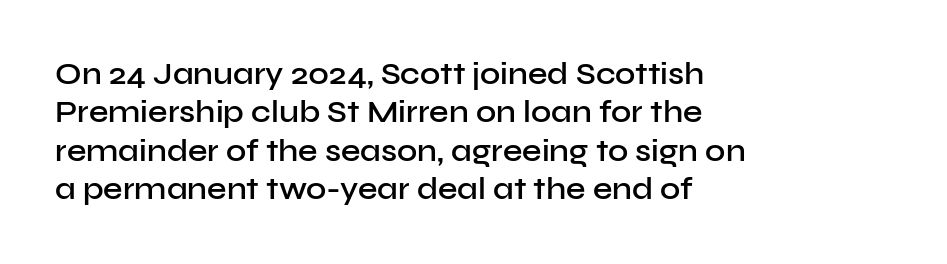
{"serif": "no", "italic": "no", "bold": "semi", "weight": "semibold", "width": "normal", "stroke_contrast": "low", "x_height": "medium", "monospaced": "no", "underline": "no", "align": "left", "line_spacing_ratio": 1.24, "letter_spacing": "normal", "letter_spacing_em": 0.0, "glyph_px": 31}
